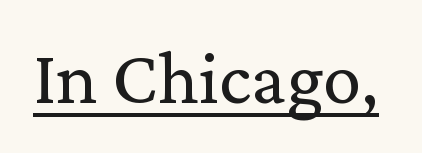
The image shows 77 px regular-weight serif type, upright; set normal letter spacing, underlined; low stroke contrast and a medium x-height.
